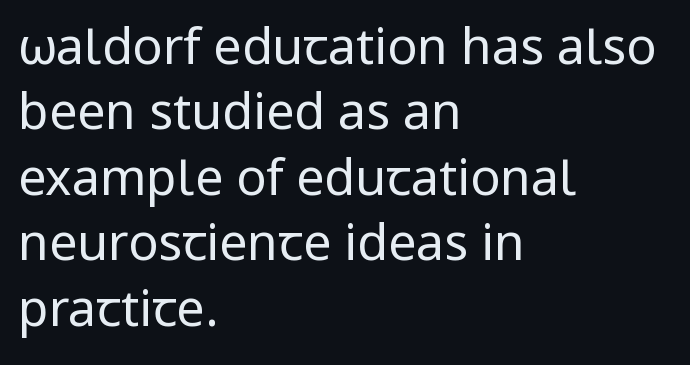
No italicization has been applied; the sample stays upright. Has an underline been added? It has not. The designer left line spacing at the default. Look at the bottom of the vertical strokes: they stop flat, with no serifs. Does extra space separate the letters? No, they use regular spacing. Proportional: the letters do not fall into vertical columns.
